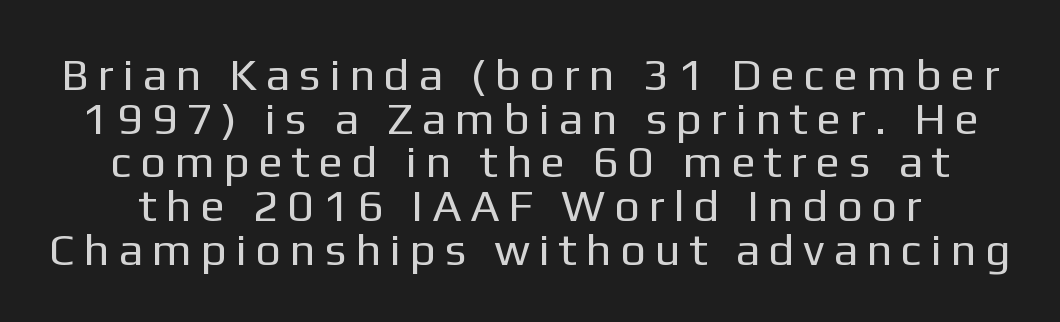
The image shows 45 px regular-weight sans-serif type, upright; set tight line spacing (0.97x), unusually wide letter spacing (+0.27 em), not underlined; low stroke contrast and a medium x-height.
